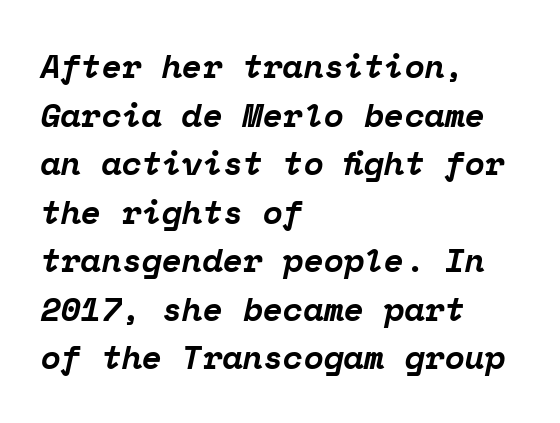
Q: Is the text bold? A: Yes.
Q: Is the text italic (slanted)? A: Yes, it leans right by about 12 degrees.
Q: Is the typeface a serif or a sans-serif typeface? A: Serif.
Q: Is the text underlined? A: No.
Q: How is the paragraph aligned? A: Left-aligned.
Q: Is the spacing between letters normal or unusually wide? A: Normal.
Q: Is the spacing between lines tight, normal or loose? A: Normal.
Q: Width (condensed, normal, or wide)? A: Normal.
Q: Stroke contrast? A: Low.
Q: x-height? A: Medium.
Q: Monospaced? A: Yes.
